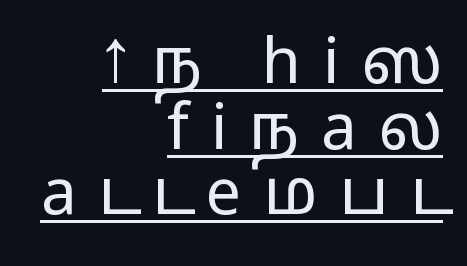
{"serif": "no", "italic": "no", "bold": "no", "weight": "light", "width": "wide", "stroke_contrast": "low", "x_height": "medium", "monospaced": "no", "underline": "yes", "align": "right", "line_spacing": "tight", "line_spacing_ratio": 1.04, "letter_spacing": "wide", "letter_spacing_em": 0.35, "glyph_px": 63}
